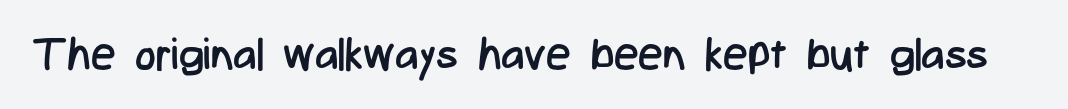
{"serif": "no", "italic": "no", "bold": "no", "weight": "regular", "width": "condensed", "stroke_contrast": "low", "x_height": "medium", "monospaced": "no", "underline": "no", "letter_spacing": "normal", "letter_spacing_em": 0.0, "glyph_px": 44}
